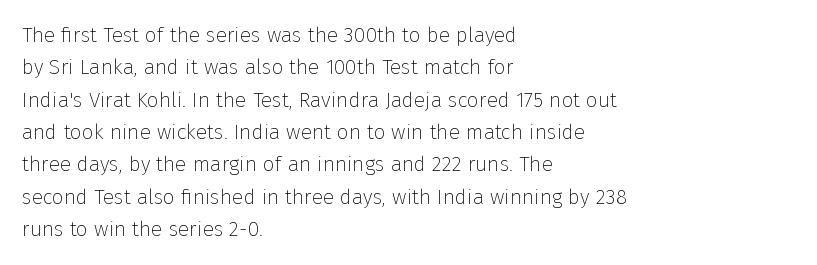
Q: Is the text bold? A: No.
Q: Is the text italic (slanted)? A: No, it is upright.
Q: Is the text underlined? A: No.
Q: How is the paragraph aligned? A: Left-aligned.
Q: Is the spacing between letters normal or unusually wide? A: Normal.
Q: Is the spacing between lines tight, normal or loose? A: Normal.
